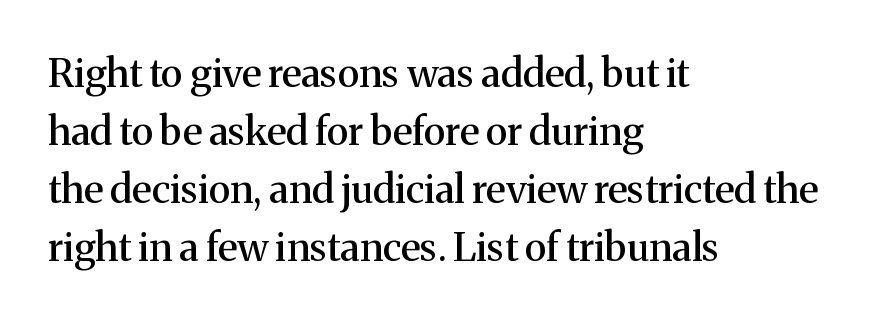
Q: Is the text italic (slanted)? A: No, it is upright.
Q: Is the typeface a serif or a sans-serif typeface? A: Serif.
Q: Is the text underlined? A: No.
Q: How is the paragraph aligned? A: Left-aligned.
Q: Is the spacing between letters normal or unusually wide? A: Normal.
Q: Is the spacing between lines tight, normal or loose? A: Normal.
Q: Width (condensed, normal, or wide)? A: Normal.
Q: Stroke contrast? A: Medium.
Q: x-height? A: Medium.
Q: Monospaced? A: No.
